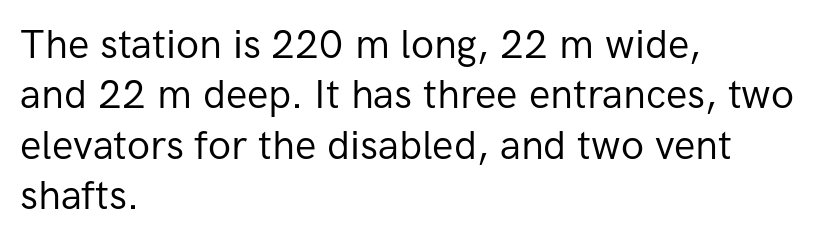
The image shows 40 px regular-weight sans-serif type, upright; set left-aligned, normal line spacing (1.26x), normal letter spacing, not underlined; low stroke contrast and a medium x-height.
